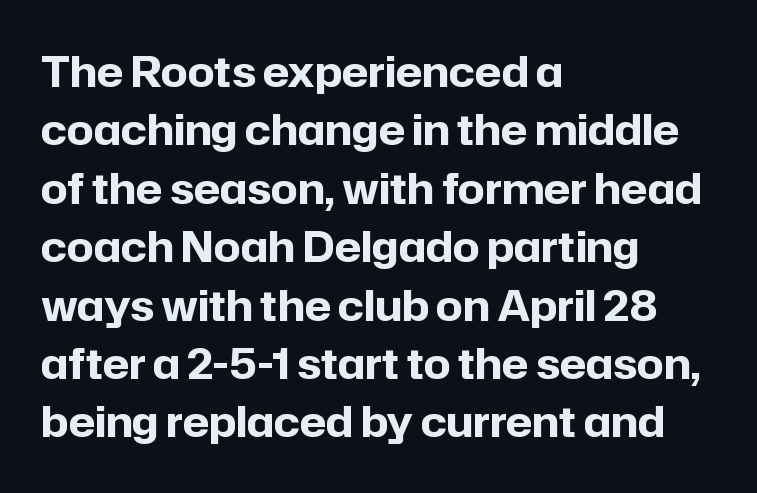
{"serif": "no", "italic": "no", "bold": "yes", "weight": "bold", "width": "normal", "stroke_contrast": "low", "x_height": "medium", "monospaced": "no", "underline": "no", "align": "left", "line_spacing": "normal", "line_spacing_ratio": 1.39, "letter_spacing": "normal", "letter_spacing_em": 0.0, "glyph_px": 42}
